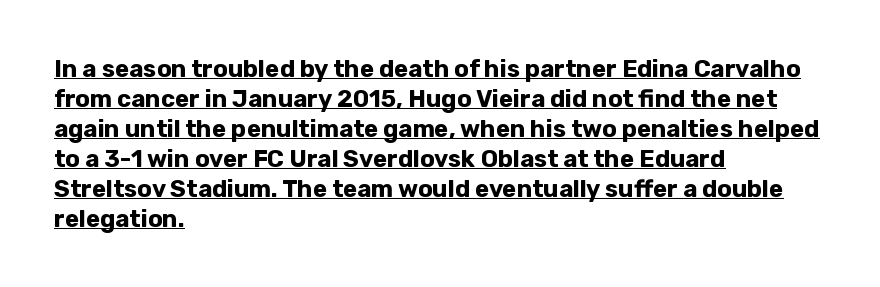
The image shows 24 px bold type, upright; set left-aligned, normal line spacing (1.25x), normal letter spacing, underlined.
